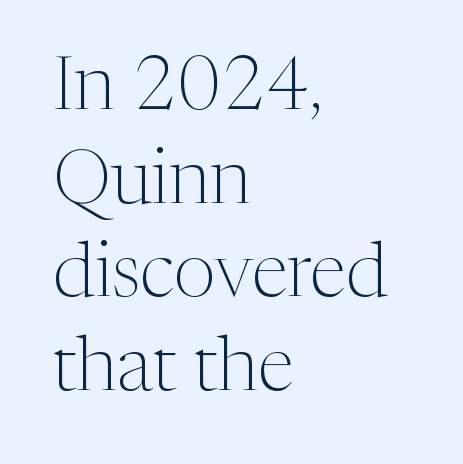
Underline: absent. Tracking value appears to be zero — textbook default spacing. Italic? Not at all — the glyphs are vertical. In terms of leading, this rendering sits right in the middle.
